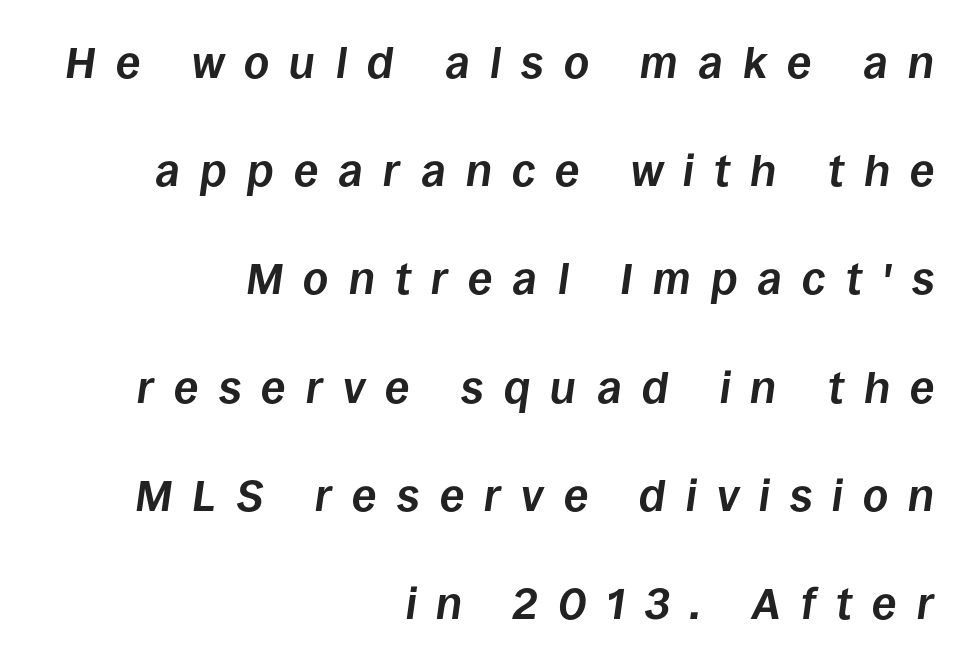
The letters are slanted; this is an italic face. Any mark beneath the type? The region is blank. Caption: expanded tracking, letters set apart. The paragraph has a hard right edge and a soft left edge. Horizontal bands of white between lines are thick stripes.
